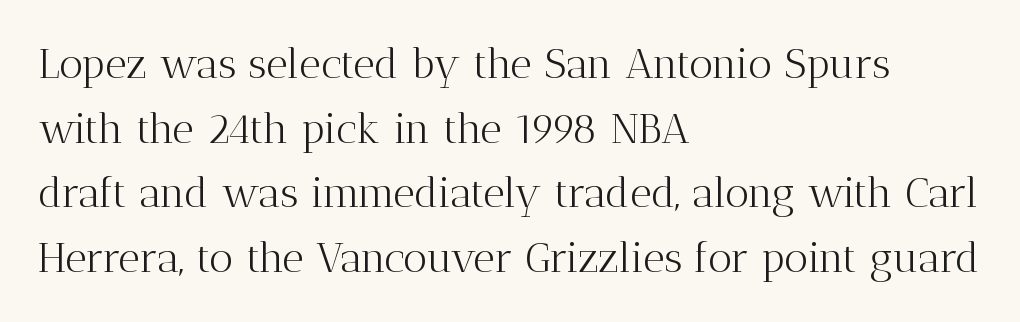
The image shows 42 px light serif type, upright; set left-aligned, normal line spacing (1.54x), normal letter spacing, not underlined; medium stroke contrast and a medium x-height.
